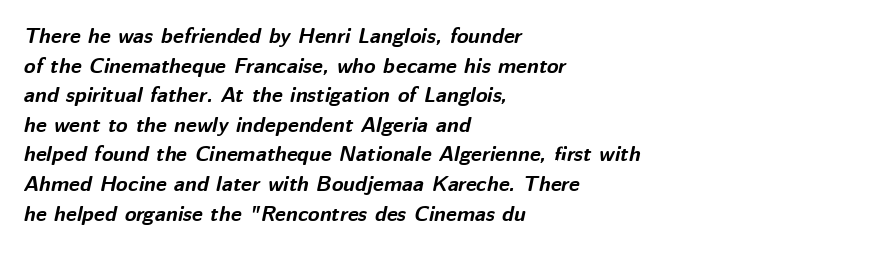
{"italic": "yes", "lean": "right", "slant_degrees": 12, "bold": "yes", "underline": "no", "align": "left", "line_spacing": "normal", "line_spacing_ratio": 1.41, "letter_spacing": "normal", "letter_spacing_em": 0.0, "glyph_px": 21}
